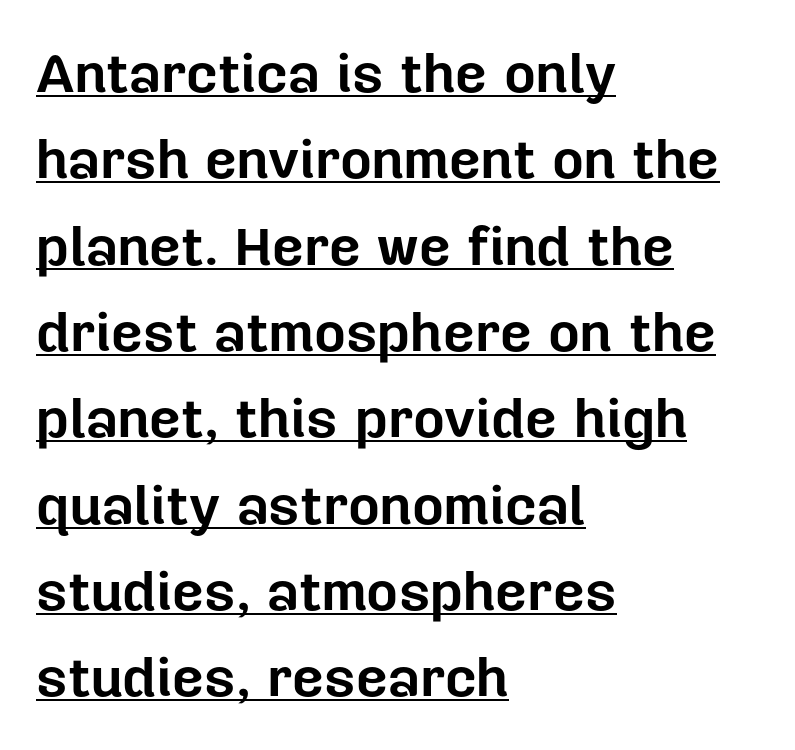
{"serif": "no", "italic": "no", "bold": "yes", "weight": "bold", "width": "normal", "stroke_contrast": "low", "x_height": "medium", "monospaced": "no", "underline": "yes", "align": "left", "line_spacing": "normal", "line_spacing_ratio": 1.57, "letter_spacing": "normal", "letter_spacing_em": 0.0, "glyph_px": 55}
